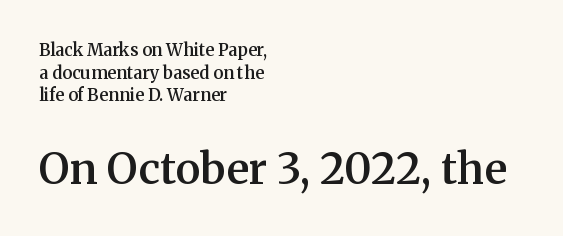
The image shows 43 px semibold serif type, upright; set left-aligned, normal line spacing (1.33x), normal letter spacing, not underlined; the second (bottom) block is 2.53x larger; medium stroke contrast and a medium x-height.
